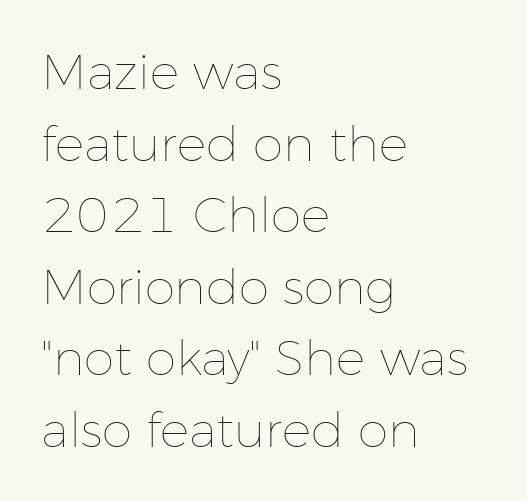
{"italic": "no", "bold": "no", "weight": "thin", "width": "normal", "stroke_contrast": "low", "x_height": "medium", "monospaced": "no", "underline": "no", "align": "left", "line_spacing": "normal", "line_spacing_ratio": 1.46, "letter_spacing": "normal", "letter_spacing_em": 0.0, "glyph_px": 49}
